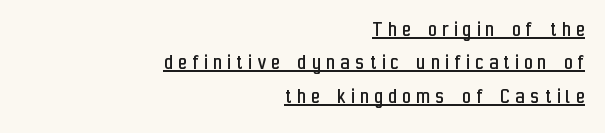
{"italic": "no", "bold": "no", "underline": "yes", "align": "right", "line_spacing": "normal", "line_spacing_ratio": 1.45, "letter_spacing": "wide", "letter_spacing_em": 0.25, "glyph_px": 23}
